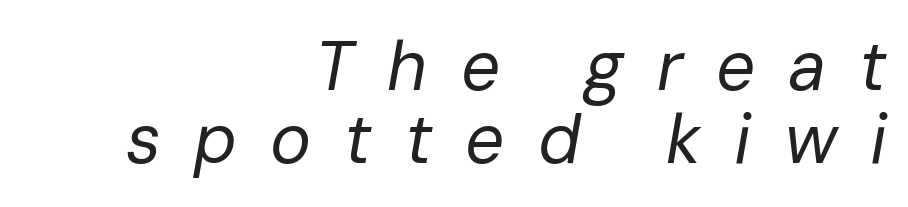
The image shows 69 px regular-weight type, italic (leaning right); set right-aligned, tight line spacing (1.06x), unusually wide letter spacing (+0.48 em), not underlined; low stroke contrast and a medium x-height.
